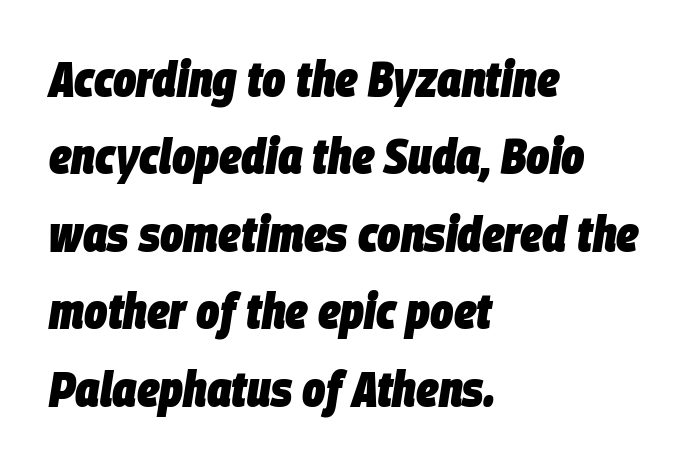
Q: Is the text bold? A: Yes.
Q: Is the text italic (slanted)? A: Yes, it leans right by about 9 degrees.
Q: Is the text underlined? A: No.
Q: How is the paragraph aligned? A: Left-aligned.
Q: Is the spacing between letters normal or unusually wide? A: Normal.
Q: Is the spacing between lines tight, normal or loose? A: Normal.
Q: Width (condensed, normal, or wide)? A: Condensed.
Q: Stroke contrast? A: Low.
Q: x-height? A: Large.
Q: Monospaced? A: No.
